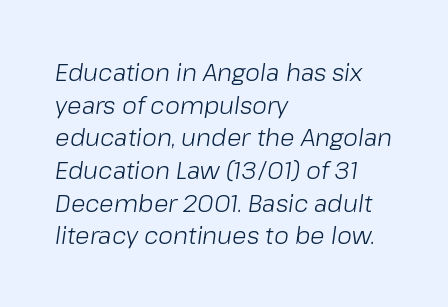
Unbolded letterforms with no extra heft. Emphasis-style slanted type is in use. Descenders are the only things crossing below the line. Is there much room between lines? A standard amount, neither cramped nor airy.
